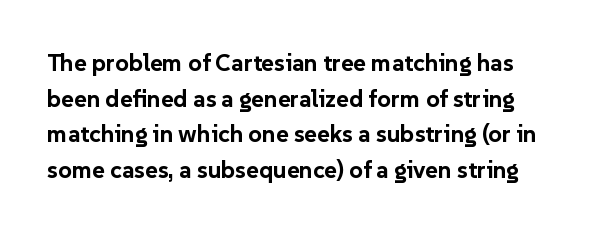
Q: Is the text bold? A: Yes.
Q: Is the text italic (slanted)? A: No, it is upright.
Q: Is the text underlined? A: No.
Q: Is the spacing between letters normal or unusually wide? A: Normal.
Q: Is the spacing between lines tight, normal or loose? A: Normal.
